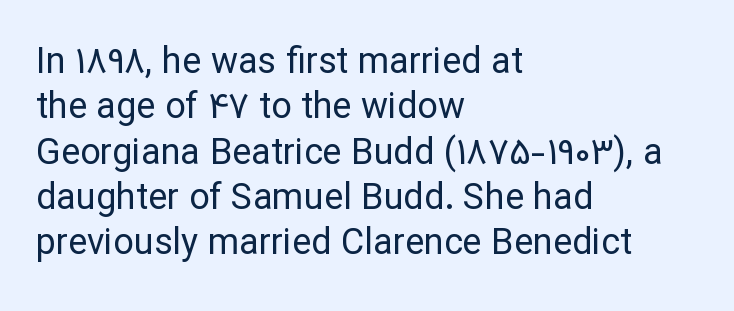
Q: Is the text bold? A: No.
Q: Is the text italic (slanted)? A: No, it is upright.
Q: Is the typeface a serif or a sans-serif typeface? A: Sans-serif.
Q: Is the text underlined? A: No.
Q: How is the paragraph aligned? A: Left-aligned.
Q: Is the spacing between letters normal or unusually wide? A: Normal.
Q: Is the spacing between lines tight, normal or loose? A: Normal.
Q: Width (condensed, normal, or wide)? A: Normal.
Q: Stroke contrast? A: Low.
Q: x-height? A: Medium.
Q: Monospaced? A: No.
